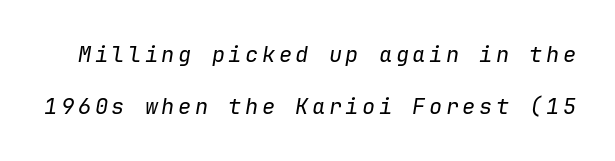
Would a proofreader flag this as italicized? Yes. The block of text is sparse from top to bottom, with ample space between rows. Vertical stems look standard width or narrower in stroke. Descender tails drop into unmarked territory.
